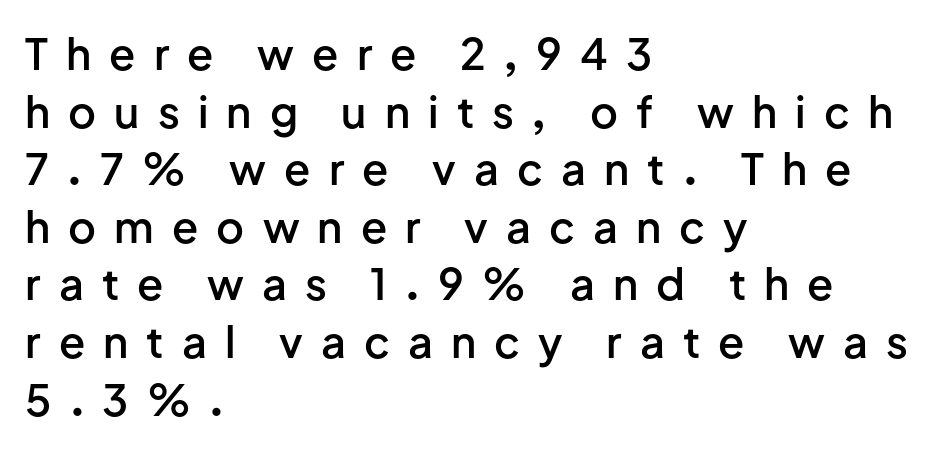
The image shows 43 px semibold sans-serif type, upright; set left-aligned, normal line spacing (1.34x), unusually wide letter spacing (+0.42 em), not underlined; low stroke contrast and a medium x-height.
